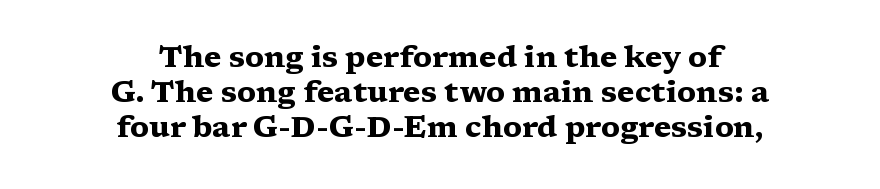
The image shows 30 px heavy, wide serif type, upright; set centered, line spacing 1.16x, normal letter spacing, not underlined; medium stroke contrast and a medium x-height.
